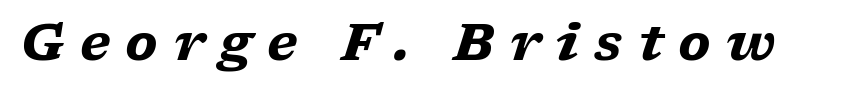
Q: Is the text bold? A: Yes.
Q: Is the text italic (slanted)? A: Yes, it leans right by about 17 degrees.
Q: Is the typeface a serif or a sans-serif typeface? A: Serif.
Q: Is the text underlined? A: No.
Q: Is the spacing between letters normal or unusually wide? A: Unusually wide.
Q: Width (condensed, normal, or wide)? A: Wide.
Q: Stroke contrast? A: Low.
Q: x-height? A: Medium.
Q: Monospaced? A: No.
